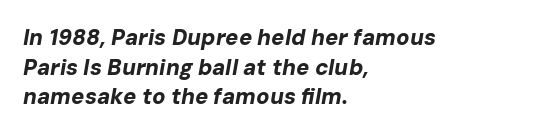
The image shows 22 px bold type, italic (leaning right); set left-aligned, normal line spacing (1.35x), normal letter spacing, not underlined.
